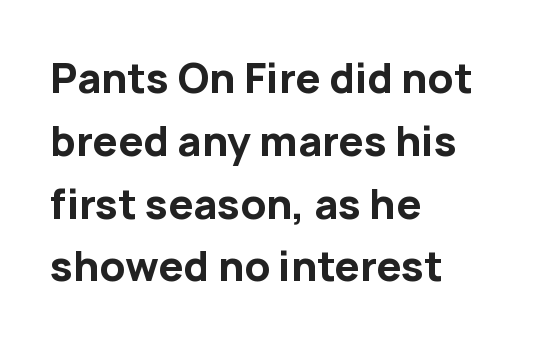
{"serif": "no", "italic": "no", "bold": "yes", "weight": "bold", "width": "normal", "stroke_contrast": "low", "x_height": "medium", "monospaced": "no", "underline": "no", "align": "left", "line_spacing": "normal", "line_spacing_ratio": 1.57, "letter_spacing": "normal", "letter_spacing_em": 0.0, "glyph_px": 40}
